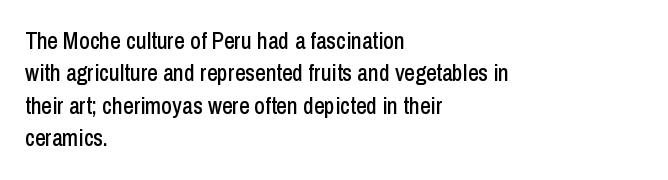
The image shows 23 px text type, upright; set left-aligned, normal line spacing (1.41x), normal letter spacing, not underlined.
